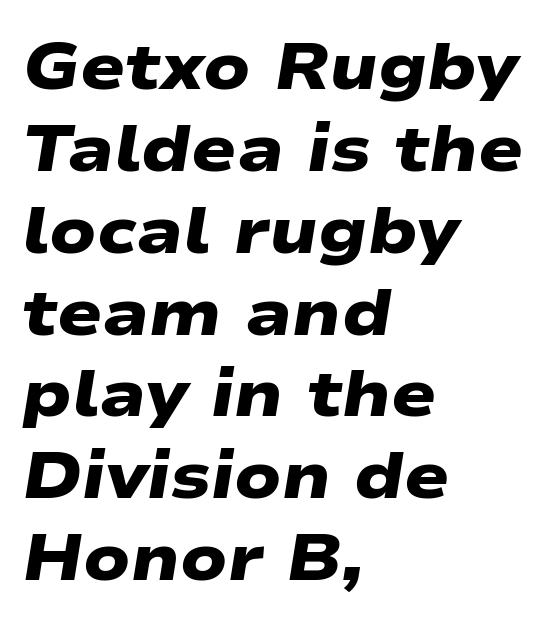
The image shows 66 px heavy, wide sans-serif type; set left-aligned, line spacing 1.24x, normal letter spacing, not underlined; low stroke contrast and a medium x-height.
